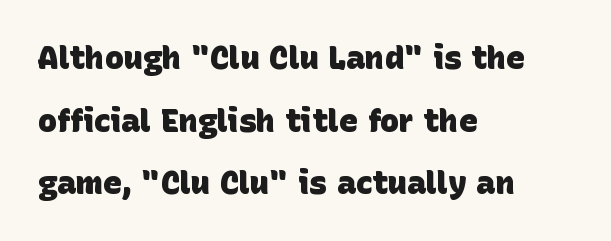
Q: Is the text bold? A: Yes.
Q: Is the typeface a serif or a sans-serif typeface? A: Sans-serif.
Q: Is the text underlined? A: No.
Q: How is the paragraph aligned? A: Left-aligned.
Q: Is the spacing between letters normal or unusually wide? A: Normal.
Q: Is the spacing between lines tight, normal or loose? A: Loose.
Q: Width (condensed, normal, or wide)? A: Normal.
Q: Stroke contrast? A: Low.
Q: x-height? A: Large.
Q: Monospaced? A: No.
